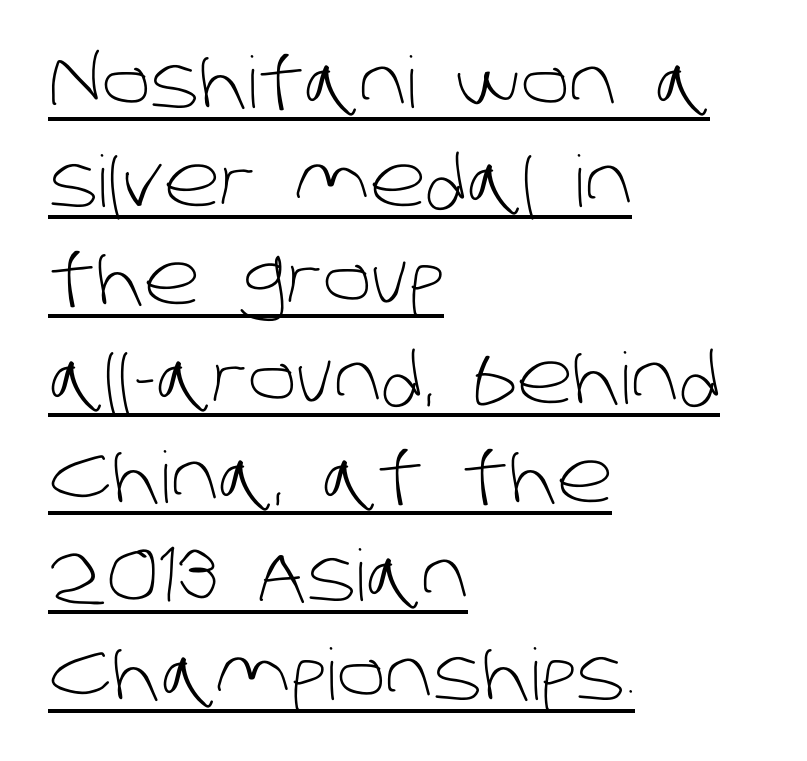
{"serif": "no", "bold": "no", "weight": "light", "width": "normal", "stroke_contrast": "low", "x_height": "large", "monospaced": "no", "underline": "yes", "align": "left", "line_spacing": "normal", "line_spacing_ratio": 1.39, "letter_spacing": "normal", "letter_spacing_em": 0.0, "glyph_px": 71}
